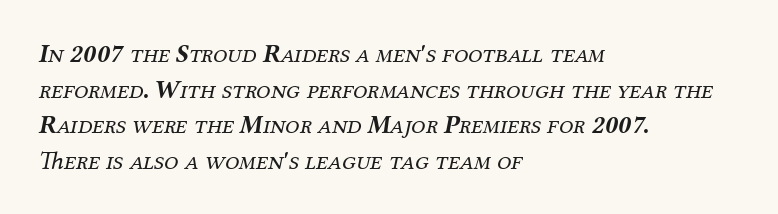
Q: Is the text bold? A: No.
Q: Is the text italic (slanted)? A: Yes, it leans right by about 12 degrees.
Q: Is the text underlined? A: No.
Q: How is the paragraph aligned? A: Left-aligned.
Q: Is the spacing between letters normal or unusually wide? A: Normal.
Q: Is the spacing between lines tight, normal or loose? A: Normal.
